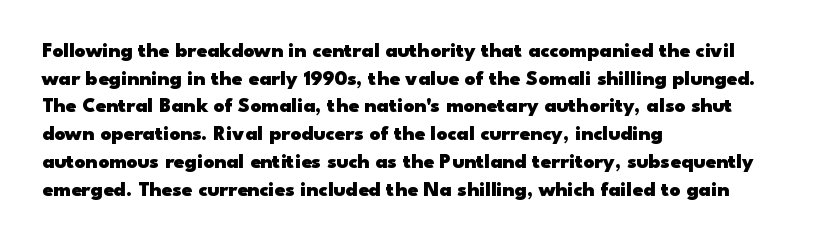
{"italic": "no", "bold": "yes", "underline": "no", "align": "left", "line_spacing": "normal", "line_spacing_ratio": 1.32, "letter_spacing": "normal", "letter_spacing_em": 0.0, "glyph_px": 21}
